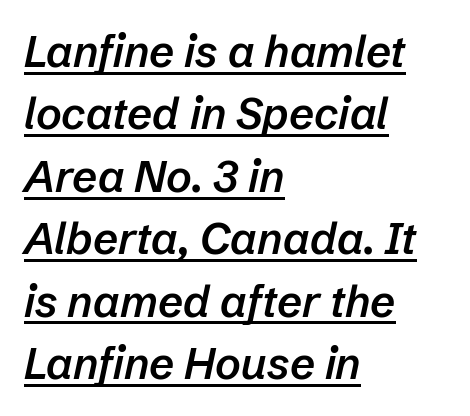
Q: Is the text bold? A: Semi-bold.
Q: Is the text italic (slanted)? A: Yes, it leans right by about 12 degrees.
Q: Is the text underlined? A: Yes.
Q: How is the paragraph aligned? A: Left-aligned.
Q: Is the spacing between letters normal or unusually wide? A: Normal.
Q: Is the spacing between lines tight, normal or loose? A: Normal.
Q: Width (condensed, normal, or wide)? A: Normal.
Q: Stroke contrast? A: Low.
Q: x-height? A: Medium.
Q: Monospaced? A: No.
